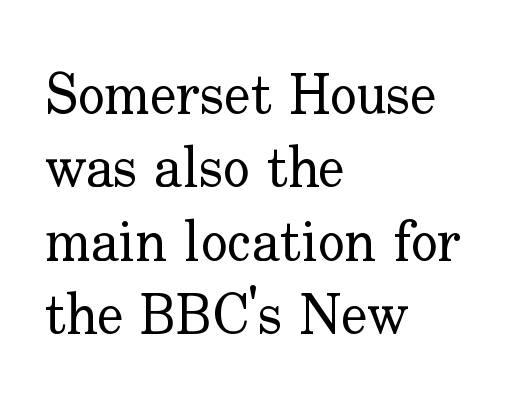
Posture: vertical. The face used here is rendered with its standard letterfit. No heavy texture on the line: the type isn't bold. The type family on display is of the serif kind.
